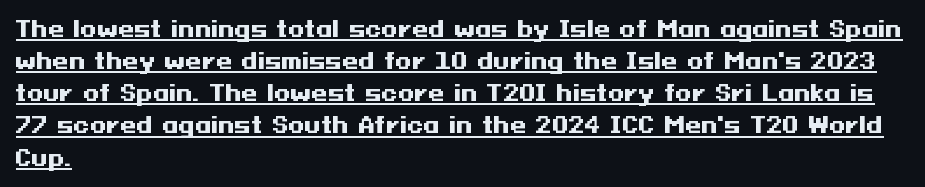
{"italic": "no", "bold": "yes", "underline": "yes", "align": "left", "line_spacing": "normal", "line_spacing_ratio": 1.53, "letter_spacing": "normal", "letter_spacing_em": 0.0, "glyph_px": 21}
